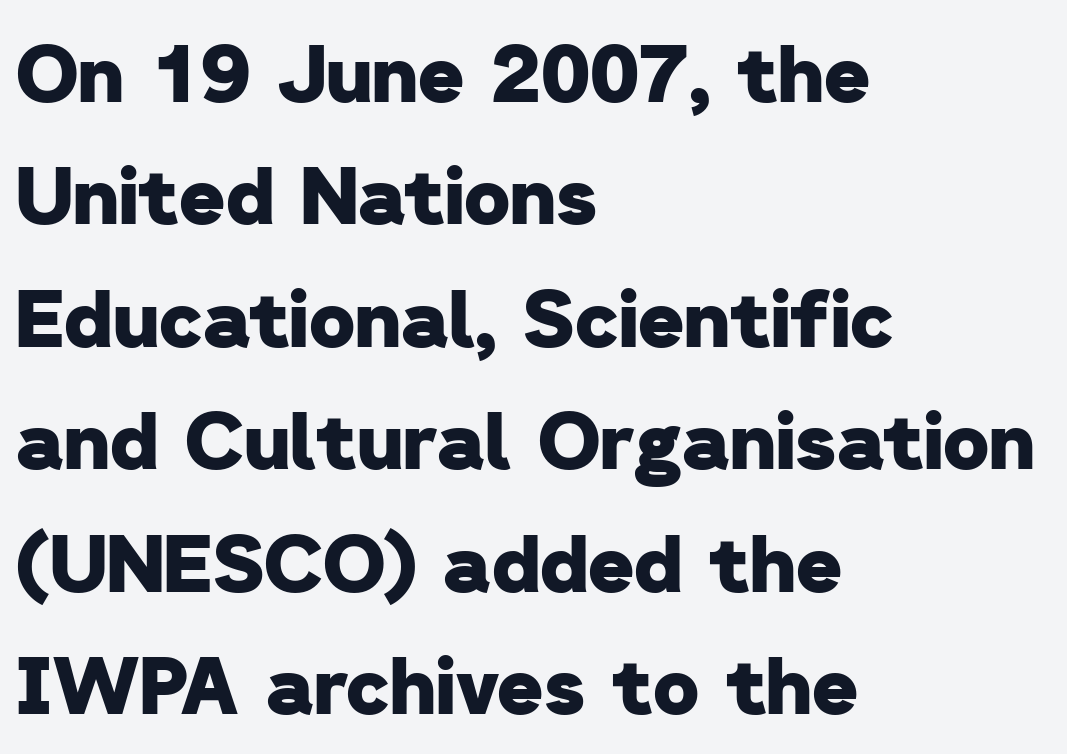
Rows of type keep a routine distance in the vertical direction. The face used here is proportionally spaced, like ordinary book or web type. Nope, no serifs anywhere on these letters. The face used here is rendered with its standard letterfit. On the weight axis this lands at bold, roughly 700. Which margin do the lines hug? The left one — the right edge is uneven.
